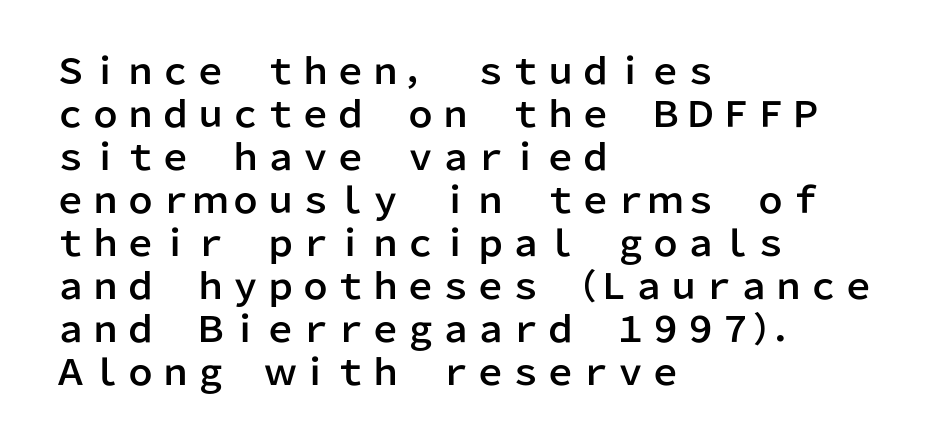
{"serif": "no", "italic": "no", "width": "normal", "stroke_contrast": "low", "x_height": "medium", "monospaced": "no", "underline": "no", "align": "left", "line_spacing_ratio": 1.23, "letter_spacing": "normal", "letter_spacing_em": 0.0, "glyph_px": 35}
